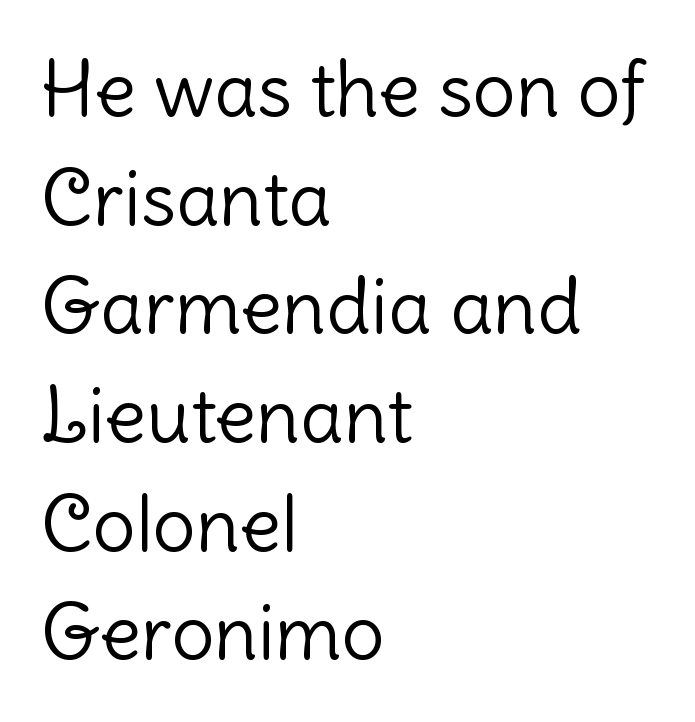
Q: Is the text bold? A: No.
Q: Is the text italic (slanted)? A: No, it is upright.
Q: Is the typeface a serif or a sans-serif typeface? A: Sans-serif.
Q: Is the text underlined? A: No.
Q: How is the paragraph aligned? A: Left-aligned.
Q: Is the spacing between letters normal or unusually wide? A: Normal.
Q: Is the spacing between lines tight, normal or loose? A: Normal.
Q: Width (condensed, normal, or wide)? A: Normal.
Q: Stroke contrast? A: Low.
Q: x-height? A: Medium.
Q: Monospaced? A: No.
